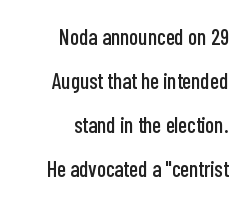
Tracking value appears to be zero — textbook default spacing. One glance says open: line gaps are wider than usual. The text block is weighted toward the right margin, trailing off unevenly leftward. It's the straight-up-and-down kind of type.
